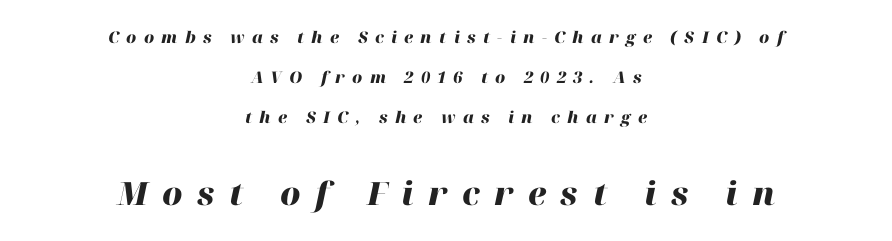
{"italic": "yes", "lean": "right", "slant_degrees": 12, "bold": "yes", "weight": "heavy", "width": "normal", "stroke_contrast": "high", "x_height": "medium", "monospaced": "no", "underline": "no", "align": "center", "line_spacing": "loose", "line_spacing_ratio": 2.49, "letter_spacing": "wide", "letter_spacing_em": 0.45, "larger_block": "second", "size_ratio": 2.0, "glyph_px": 32}
